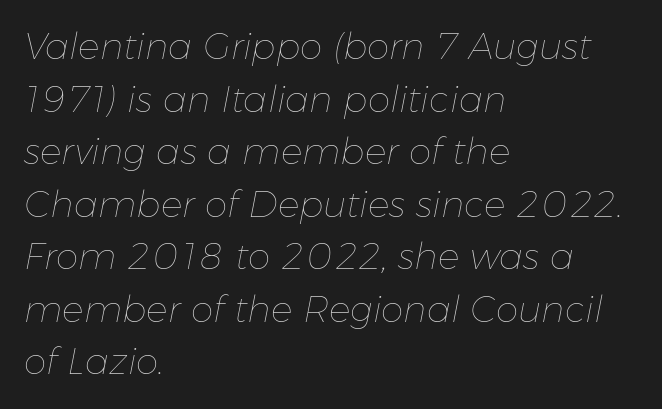
Q: Is the text bold? A: No.
Q: Is the text italic (slanted)? A: Yes, it leans right by about 11 degrees.
Q: Is the text underlined? A: No.
Q: How is the paragraph aligned? A: Left-aligned.
Q: Is the spacing between letters normal or unusually wide? A: Normal.
Q: Is the spacing between lines tight, normal or loose? A: Normal.
Q: Width (condensed, normal, or wide)? A: Normal.
Q: Stroke contrast? A: Low.
Q: x-height? A: Medium.
Q: Monospaced? A: No.
